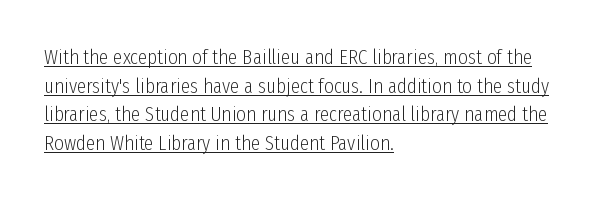
The image shows 21 px text type, upright; set left-aligned, normal line spacing (1.36x), normal letter spacing, underlined.
